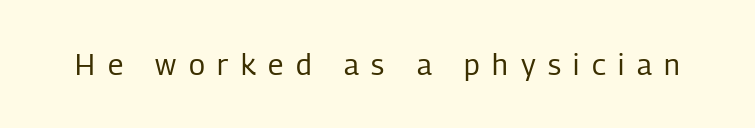
The image shows 29 px regular-weight, condensed sans-serif type, upright; set unusually wide letter spacing (+0.43 em), not underlined; low stroke contrast and a medium x-height.
